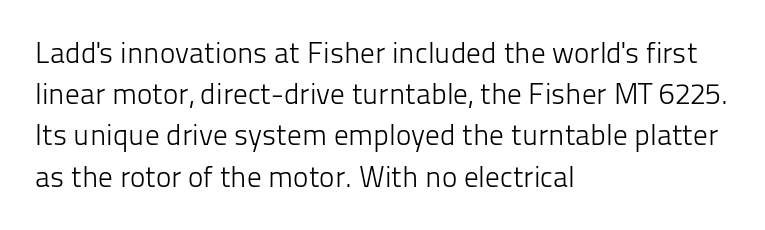
Q: Is the text bold? A: No.
Q: Is the text italic (slanted)? A: No, it is upright.
Q: Is the typeface a serif or a sans-serif typeface? A: Sans-serif.
Q: Is the text underlined? A: No.
Q: How is the paragraph aligned? A: Left-aligned.
Q: Is the spacing between letters normal or unusually wide? A: Normal.
Q: Is the spacing between lines tight, normal or loose? A: Normal.
Q: Width (condensed, normal, or wide)? A: Normal.
Q: Stroke contrast? A: Low.
Q: x-height? A: Medium.
Q: Monospaced? A: No.
